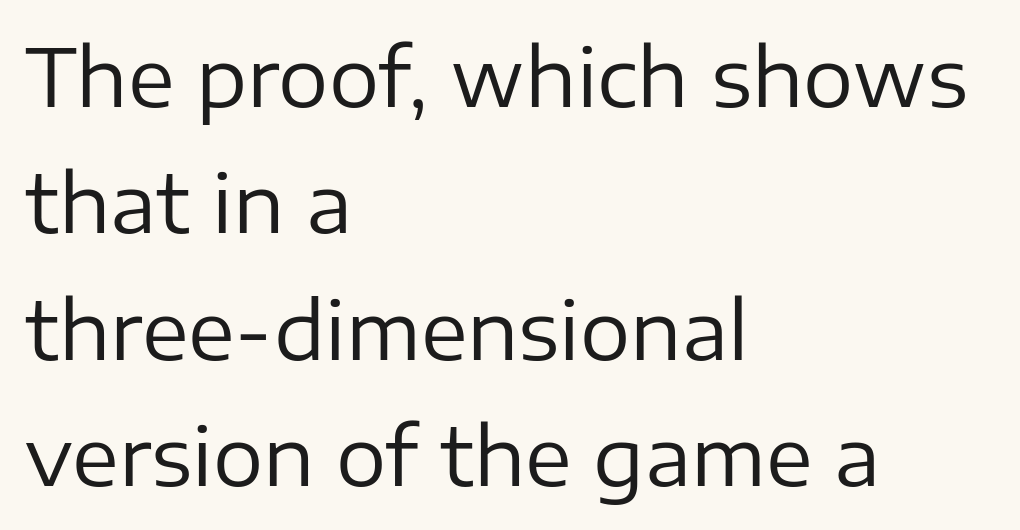
Honestly, there is no underline to notice here at all. Note: no serifs on the glyphs. Summary of vertical rhythm: regular, with standard interline spacing. Notice how the passage keeps a crisp vertical edge on the left only. Observe the ordinary spacing: letters are neighbours, not strangers.
